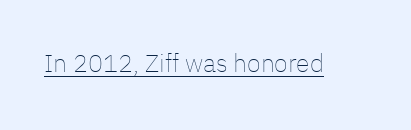
The image shows 25 px text type, upright; set normal letter spacing, underlined.
